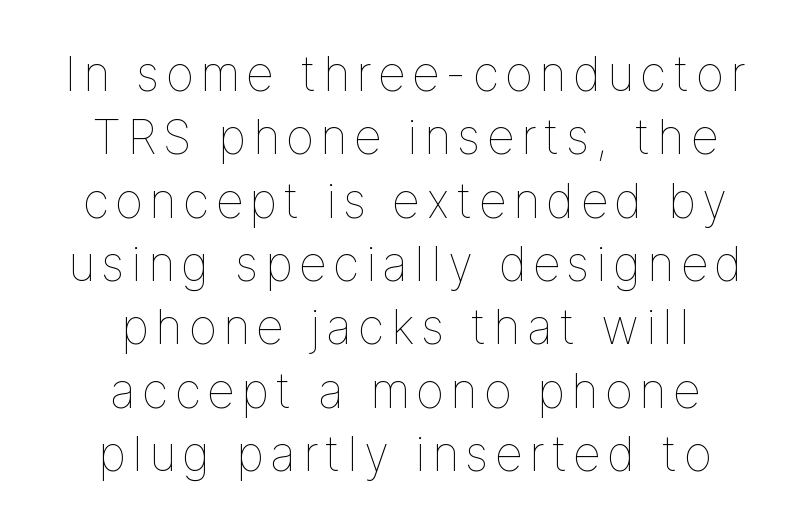
The image shows 48 px thin type, upright; set centered, normal line spacing (1.32x), not underlined; low stroke contrast and a medium x-height.
